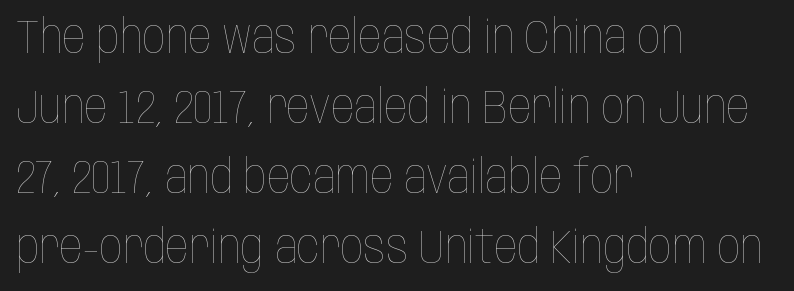
Layout note: lines flush left. The face used here is proportionally spaced, like ordinary book or web type. Interline gaps are of average width in this sample. The strokes carry an ordinary text weight at most. Every character sits straight up, as roman type does. Standard letterfit; no display-style spreading of the glyphs.
